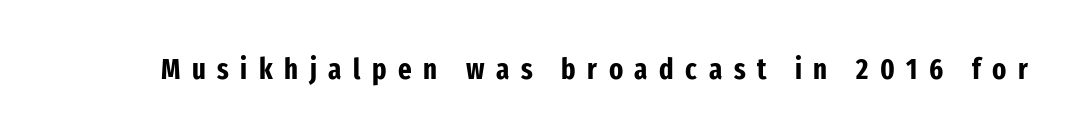
The tracking reads as deliberately expanded to a designer's eye. The font's upright variant was chosen for this text. You could not count columns in this text — the font is proportionally spaced. The passage shown is not underscored anywhere.
